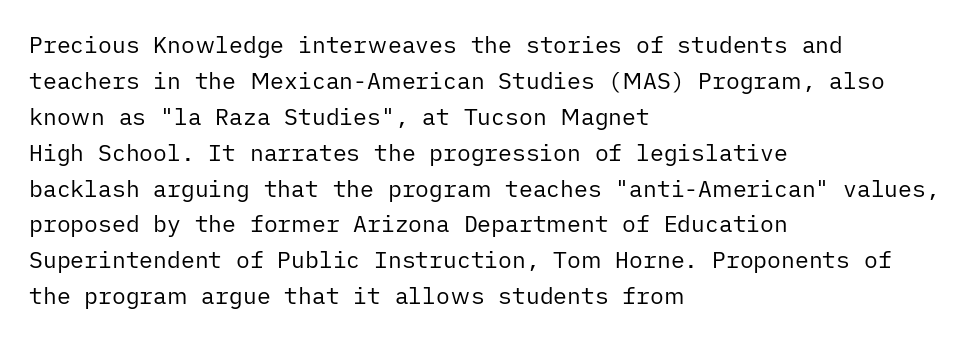
{"italic": "no", "bold": "no", "underline": "no", "align": "left", "line_spacing": "normal", "line_spacing_ratio": 1.56, "letter_spacing": "normal", "letter_spacing_em": 0.0, "glyph_px": 23}
